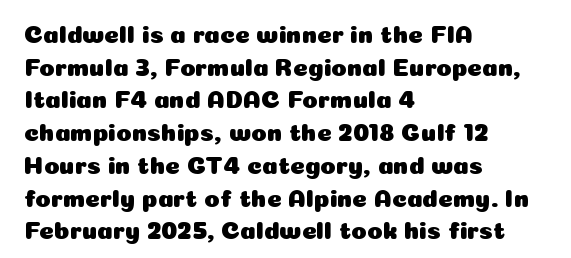
The tracking reads as untouched default to a designer's eye. Has an underline been added? It has not. Where is the straight margin? On the left. A typesetter would call this leading conventional body-copy spacing.
